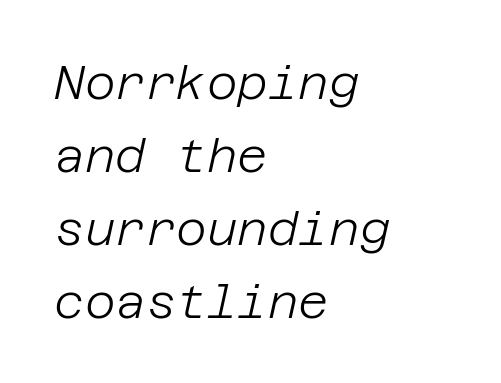
{"italic": "yes", "lean": "right", "slant_degrees": 12, "bold": "no", "weight": "light", "width": "normal", "stroke_contrast": "low", "x_height": "large", "underline": "no", "align": "left", "line_spacing": "normal", "line_spacing_ratio": 1.55, "letter_spacing": "normal", "letter_spacing_em": 0.0, "glyph_px": 47}
